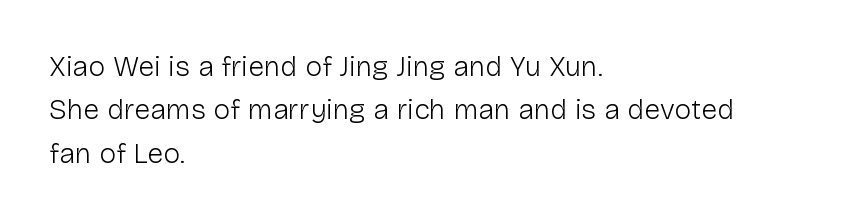
These glyphs show unthickened strokes, regular width or finer. Check where the strokes stop: nothing finishes them off — pure sans. Is this a fixed-width face? No — the glyphs have proportional, varying widths. Horizontally, the lines are justified to the leading edge only. Descenders are the only things crossing below the line.
